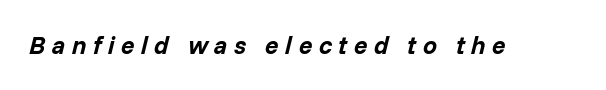
These lines carry a lot of weight — the face is fully bold. In terms of letterspacing, this is a distinctly airy, spread setting. Beneath every word, the page is bare. Slanted lettering throughout.
